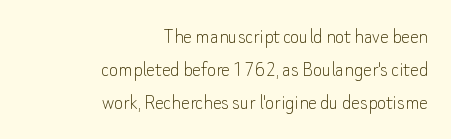
Q: Is the text bold? A: No.
Q: Is the text italic (slanted)? A: No, it is upright.
Q: Is the text underlined? A: No.
Q: How is the paragraph aligned? A: Right-aligned.
Q: Is the spacing between letters normal or unusually wide? A: Normal.
Q: Is the spacing between lines tight, normal or loose? A: Normal.
